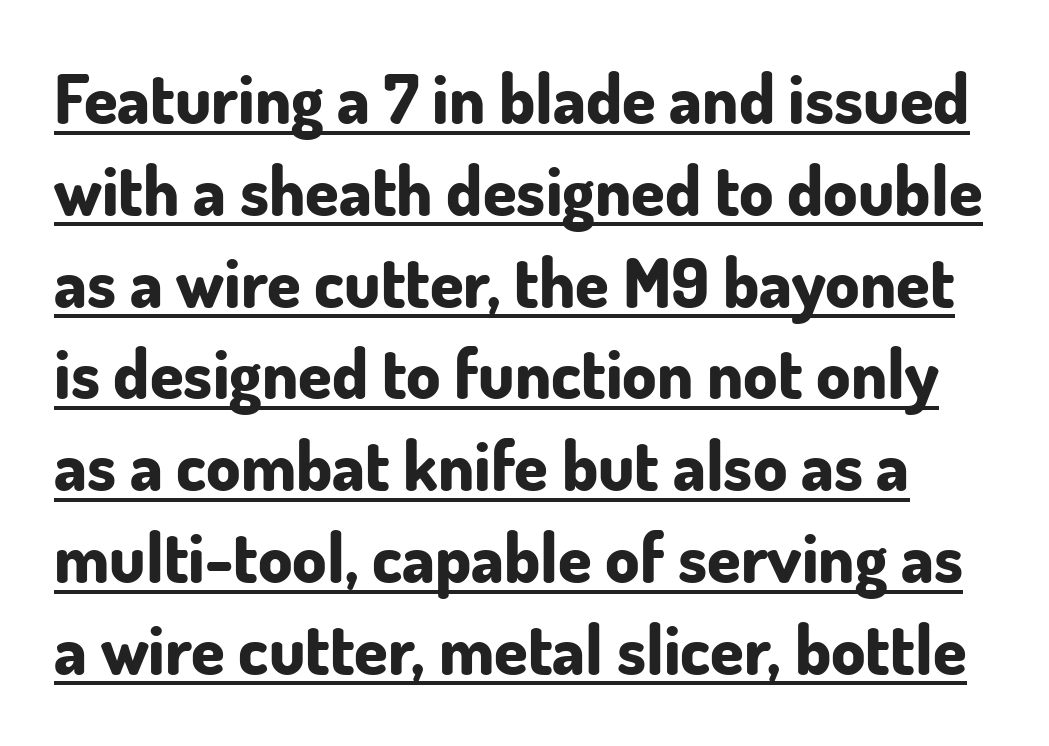
The image shows 68 px bold sans-serif type, upright; set normal line spacing (1.35x), normal letter spacing, underlined; low stroke contrast and a small x-height.
